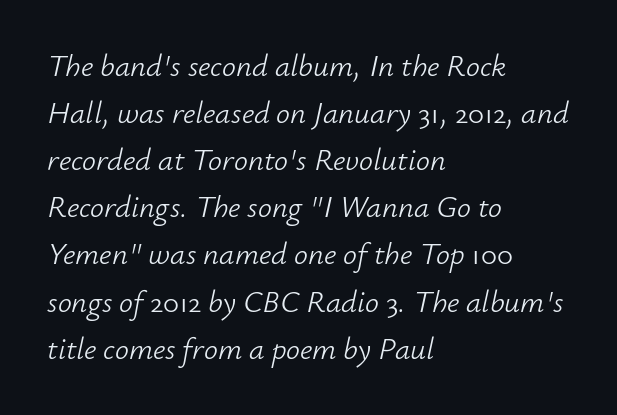
{"italic": "yes", "lean": "right", "slant_degrees": 12, "bold": "no", "weight": "light", "width": "normal", "stroke_contrast": "low", "x_height": "small", "monospaced": "no", "underline": "no", "align": "left", "line_spacing": "normal", "line_spacing_ratio": 1.52, "letter_spacing": "normal", "letter_spacing_em": 0.0, "glyph_px": 31}
